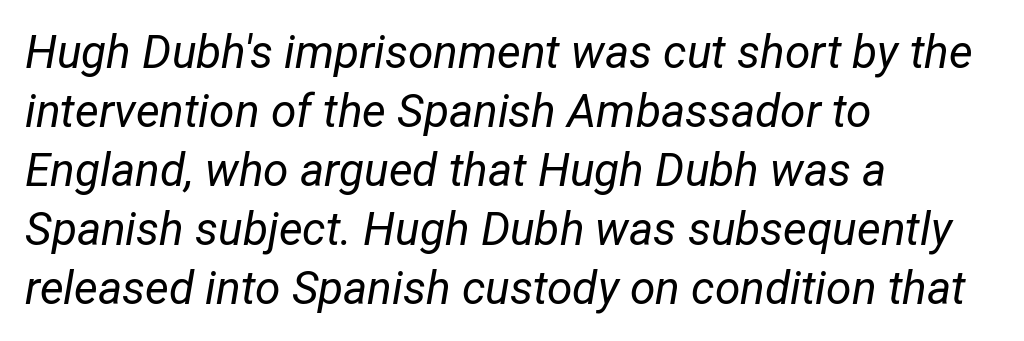
Q: Is the text bold? A: No.
Q: Is the text italic (slanted)? A: Yes, it leans right by about 12 degrees.
Q: Is the text underlined? A: No.
Q: How is the paragraph aligned? A: Left-aligned.
Q: Is the spacing between letters normal or unusually wide? A: Normal.
Q: Is the spacing between lines tight, normal or loose? A: Normal.
Q: Width (condensed, normal, or wide)? A: Condensed.
Q: Stroke contrast? A: Low.
Q: x-height? A: Medium.
Q: Monospaced? A: No.
